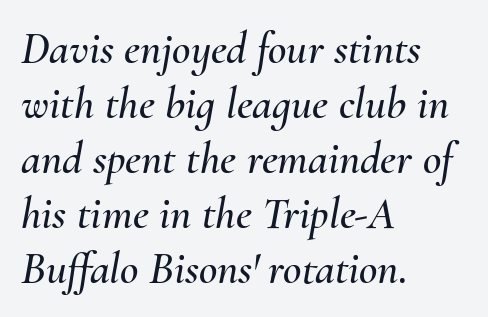
Rendered with sloped, italic letterforms. The passage shown is typed in a proportional face where columns would drift. Nothing unusual about the tracking: characters are spaced as the font intends. The typesetter chose a ragged-right arrangement here.
